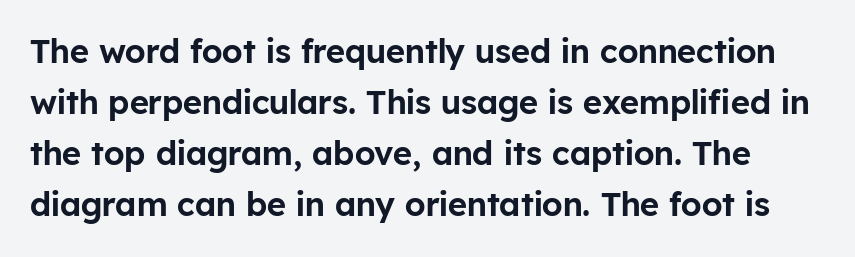
The image shows 33 px sans-serif type, upright; set normal line spacing (1.55x), normal letter spacing, not underlined; low stroke contrast and a medium x-height.
